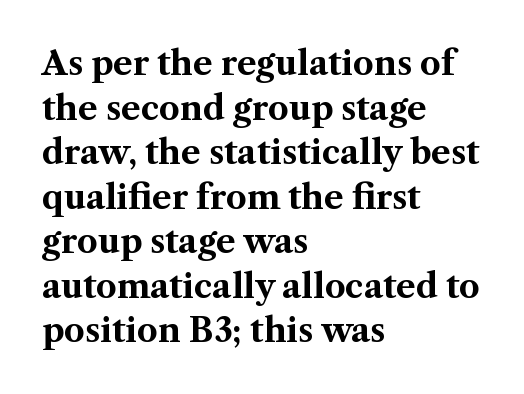
{"serif": "yes", "italic": "no", "bold": "yes", "weight": "bold", "width": "normal", "stroke_contrast": "medium", "x_height": "medium", "monospaced": "no", "underline": "no", "align": "left", "line_spacing": "normal", "line_spacing_ratio": 1.35, "letter_spacing": "normal", "letter_spacing_em": 0.0, "glyph_px": 33}
